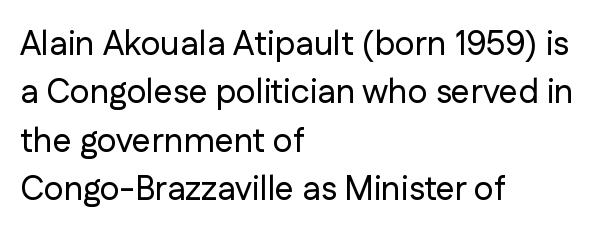
Q: Is the text italic (slanted)? A: No, it is upright.
Q: Is the typeface a serif or a sans-serif typeface? A: Sans-serif.
Q: Is the text underlined? A: No.
Q: How is the paragraph aligned? A: Left-aligned.
Q: Is the spacing between letters normal or unusually wide? A: Normal.
Q: Is the spacing between lines tight, normal or loose? A: Normal.
Q: Width (condensed, normal, or wide)? A: Normal.
Q: Stroke contrast? A: Low.
Q: x-height? A: Medium.
Q: Monospaced? A: No.
